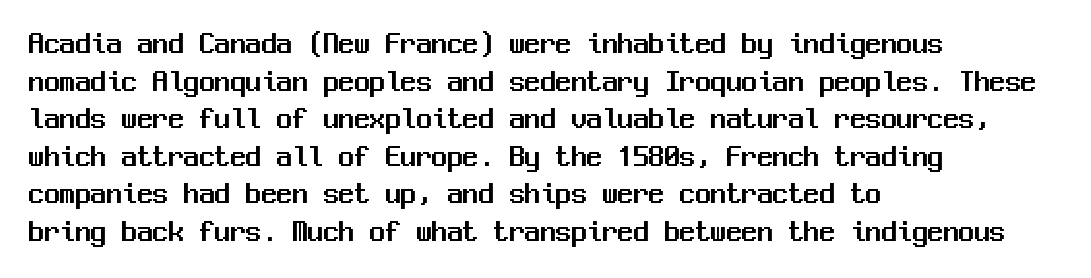
Q: Is the text italic (slanted)? A: No, it is upright.
Q: Is the typeface a serif or a sans-serif typeface? A: Sans-serif.
Q: Is the text underlined? A: No.
Q: How is the paragraph aligned? A: Left-aligned.
Q: Is the spacing between letters normal or unusually wide? A: Normal.
Q: Width (condensed, normal, or wide)? A: Normal.
Q: Stroke contrast? A: Medium.
Q: x-height? A: Medium.
Q: Monospaced? A: Yes.
